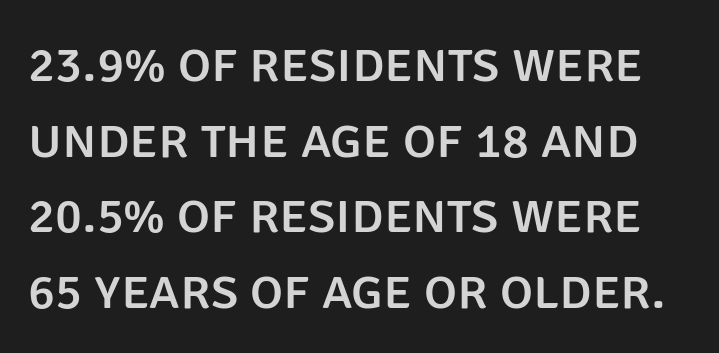
Q: Is the text italic (slanted)? A: No, it is upright.
Q: Is the typeface a serif or a sans-serif typeface? A: Sans-serif.
Q: Is the text underlined? A: No.
Q: Is the spacing between letters normal or unusually wide? A: Normal.
Q: Is the spacing between lines tight, normal or loose? A: Normal.
Q: Width (condensed, normal, or wide)? A: Normal.
Q: Stroke contrast? A: Low.
Q: x-height? A: Large.
Q: Monospaced? A: No.
